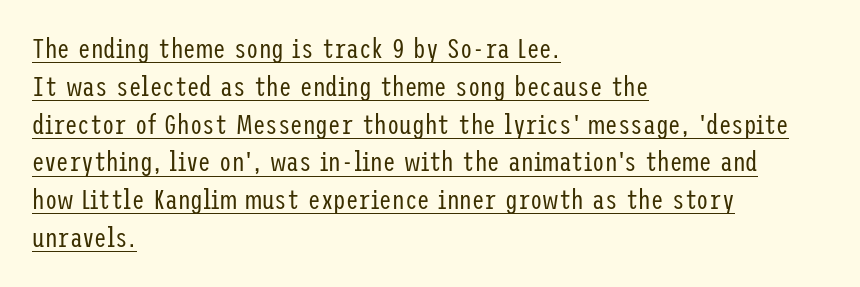
{"serif": "no", "italic": "no", "bold": "no", "weight": "regular", "width": "condensed", "stroke_contrast": "low", "x_height": "medium", "underline": "yes", "align": "left", "line_spacing": "normal", "line_spacing_ratio": 1.35, "letter_spacing": "normal", "letter_spacing_em": 0.0, "glyph_px": 28}
